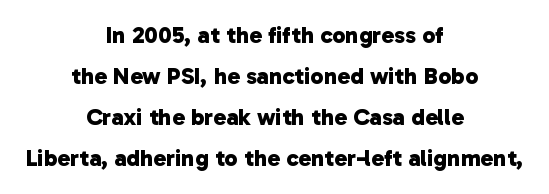
Q: Is the text bold? A: Yes.
Q: Is the text underlined? A: No.
Q: How is the paragraph aligned? A: Centered.
Q: Is the spacing between letters normal or unusually wide? A: Normal.
